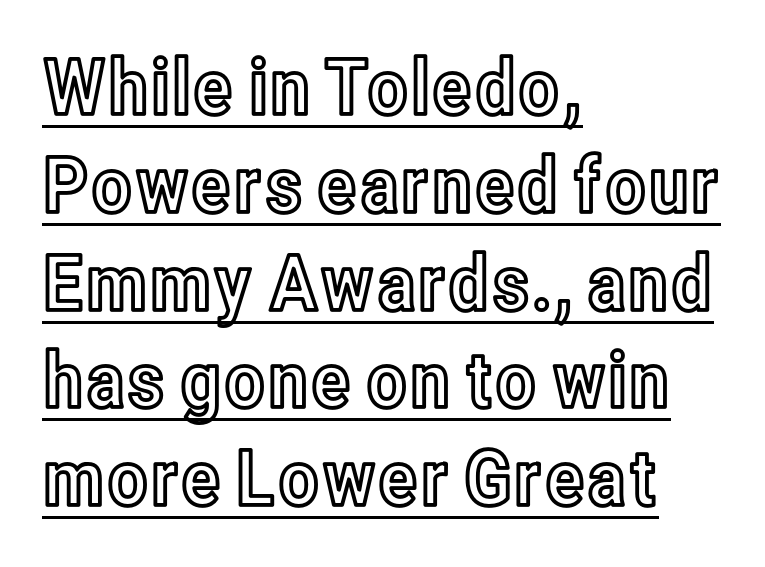
Q: Is the text italic (slanted)? A: No, it is upright.
Q: Is the text underlined? A: Yes.
Q: How is the paragraph aligned? A: Left-aligned.
Q: Is the spacing between letters normal or unusually wide? A: Normal.
Q: Is the spacing between lines tight, normal or loose? A: Normal.
Q: Width (condensed, normal, or wide)? A: Condensed.
Q: x-height? A: Medium.
Q: Monospaced? A: No.
